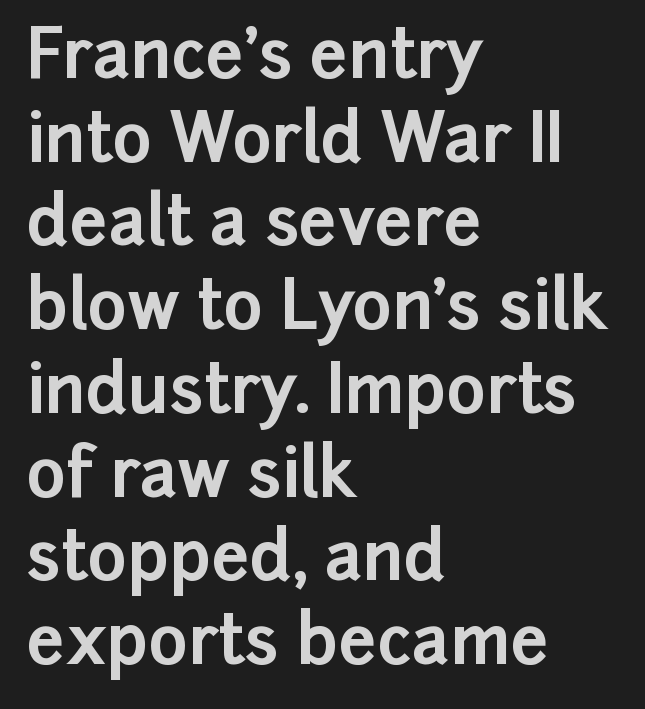
This sample uses a sans-serif face. How heavy is the stroke? Heavy — this is a bold. Line starts are locked; line ends wander. Think of a printed novel: that variable character pitch is what you see here. This sample uses an upright cut, with every glyph sitting square on the baseline.
